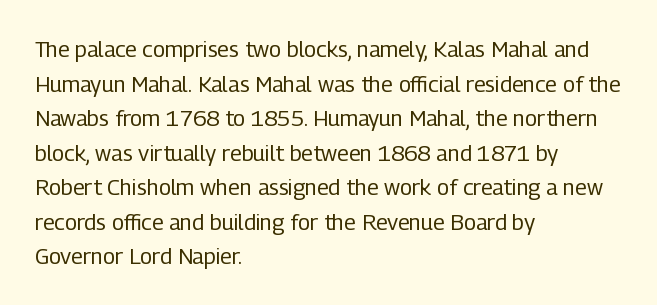
The image shows 22 px text type, upright; set left-aligned, normal line spacing (1.57x), normal letter spacing, not underlined.
